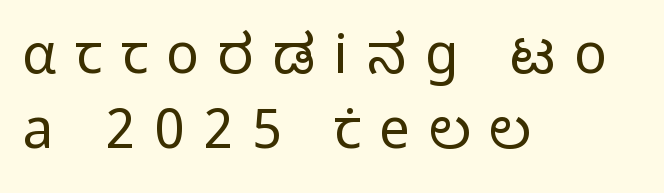
The image shows 55 px regular-weight sans-serif type, upright; set left-aligned, normal line spacing (1.36x), unusually wide letter spacing (+0.34 em), not underlined; low stroke contrast and a medium x-height.
